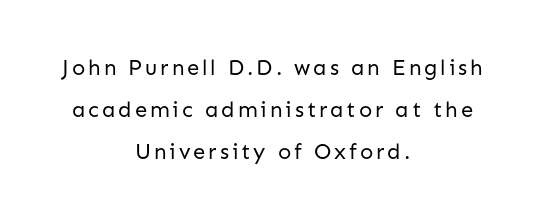
The image shows 22 px text type, upright; set centered, loose line spacing (1.9x), not underlined.
